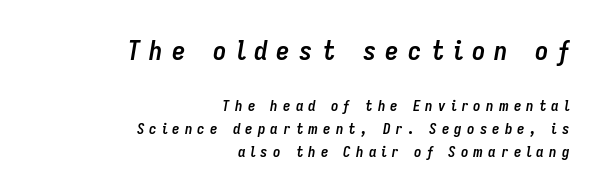
Typesetter's note — upper block bumped up in size, lower block left smaller. Slant detected: the letters are inclined. Tracking here is generous; glyphs stand well apart from one another. Bare-footed words on every line.
